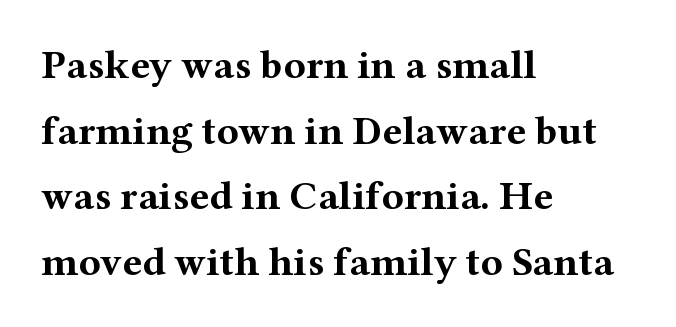
The specimen reads as upright at a glance. Proportional: the letters do not fall into vertical columns. Rows of type keep a routine distance in the vertical direction. The face used here is rendered with its standard letterfit. Type style note: has serifs.
